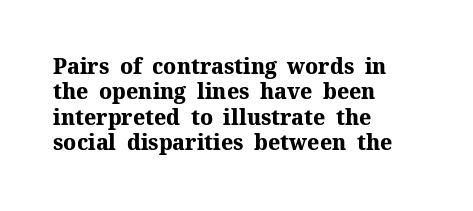
The gaps between neighbouring characters are ordinary and unremarkable. Heavy, bold letterforms. Posture: straight, roman, zero tilt. Caption: multi-line text, flush left, ragged right. Clear beneath every line of the passage.
